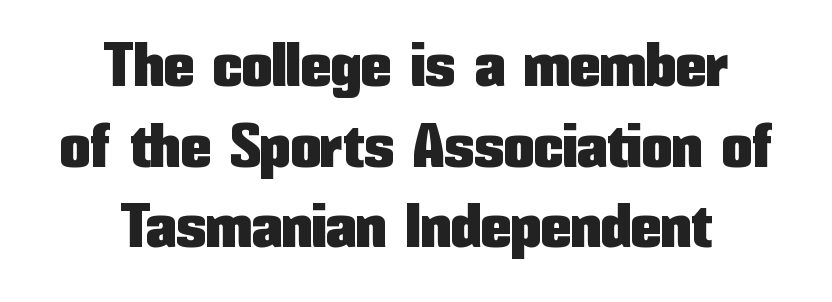
The image shows 61 px condensed sans-serif type, upright; set centered, normal line spacing (1.32x), normal letter spacing, not underlined; low stroke contrast and a medium x-height.
